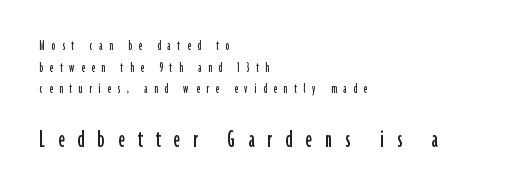
Q: Is the text italic (slanted)? A: No, it is upright.
Q: Is the text underlined? A: No.
Q: How is the paragraph aligned? A: Left-aligned.
Q: Is the spacing between letters normal or unusually wide? A: Unusually wide.
Q: Is the spacing between lines tight, normal or loose? A: Normal.
Q: Which block of text is set in a larger size, the first (top) or the second (bottom)? A: The second (bottom) one.
